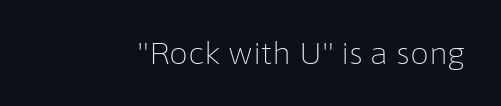
{"serif": "no", "italic": "no", "bold": "no", "weight": "light", "width": "normal", "stroke_contrast": "low", "x_height": "medium", "monospaced": "no", "underline": "no", "letter_spacing": "normal", "letter_spacing_em": 0.0, "glyph_px": 30}
